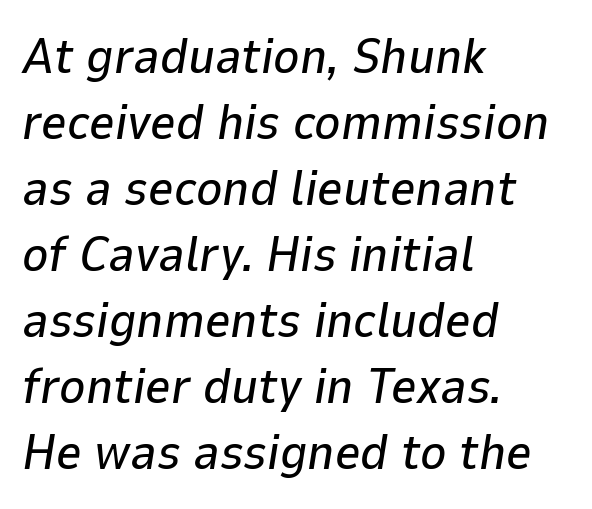
Q: Is the text italic (slanted)? A: Yes, it leans right by about 9 degrees.
Q: Is the text underlined? A: No.
Q: How is the paragraph aligned? A: Left-aligned.
Q: Is the spacing between letters normal or unusually wide? A: Normal.
Q: Is the spacing between lines tight, normal or loose? A: Normal.
Q: Width (condensed, normal, or wide)? A: Normal.
Q: Stroke contrast? A: Low.
Q: x-height? A: Medium.
Q: Monospaced? A: No.
